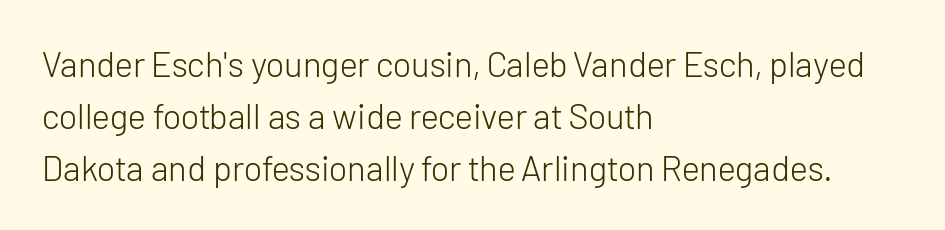
Unbolded letterforms with no extra heft. The face used here is a sans, in the tradition of grotesques and geometrics. Is this a fixed-width face? No — the glyphs have proportional, varying widths. Quick note: not italic, upright. Characters follow at the spacing the type designer built in.
